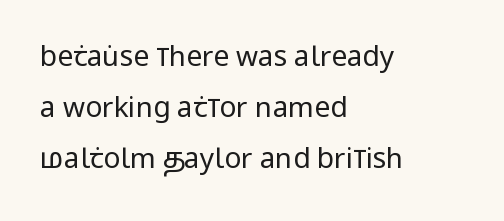
The rendering uses natural spacing where letterforms have individual widths. The typeface has the unassuming heft of standard copy or less. This rendering leaves character spacing at its baseline value. The space beneath each line is pristine and unruled.
